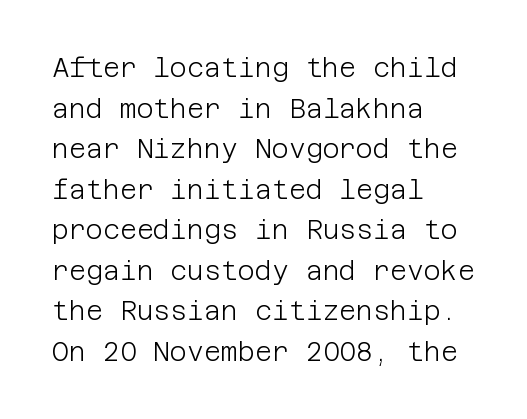
Q: Is the text bold? A: No.
Q: Is the text italic (slanted)? A: No, it is upright.
Q: Is the text underlined? A: No.
Q: How is the paragraph aligned? A: Left-aligned.
Q: Is the spacing between letters normal or unusually wide? A: Normal.
Q: Is the spacing between lines tight, normal or loose? A: Normal.
